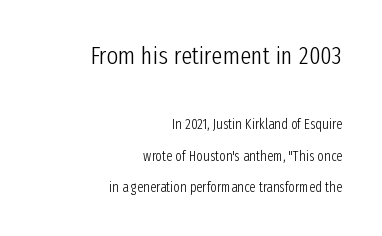
Q: Is the text bold? A: No.
Q: Is the text italic (slanted)? A: No, it is upright.
Q: Is the text underlined? A: No.
Q: How is the paragraph aligned? A: Right-aligned.
Q: Is the spacing between letters normal or unusually wide? A: Normal.
Q: Is the spacing between lines tight, normal or loose? A: Loose.
Q: Which block of text is set in a larger size, the first (top) or the second (bottom)? A: The first (top) one.
